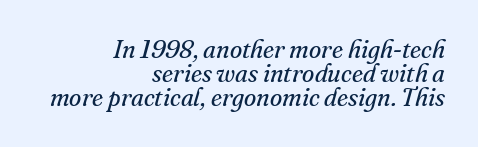
{"italic": "yes", "lean": "right", "slant_degrees": 16, "bold": "no", "underline": "no", "align": "right", "line_spacing": "tight", "line_spacing_ratio": 0.97, "letter_spacing": "normal", "letter_spacing_em": 0.0, "glyph_px": 25}
